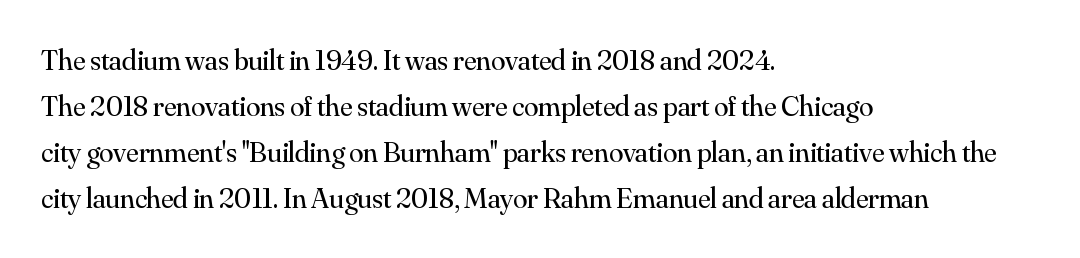
The image shows 29 px regular-weight serif type, upright; set left-aligned, normal line spacing (1.59x), normal letter spacing, not underlined; medium stroke contrast and a small x-height.
